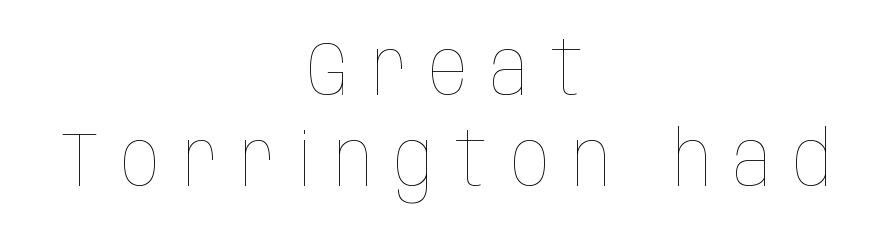
Q: Is the text bold? A: No.
Q: Is the text italic (slanted)? A: No, it is upright.
Q: Is the text underlined? A: No.
Q: How is the paragraph aligned? A: Centered.
Q: Is the spacing between letters normal or unusually wide? A: Unusually wide.
Q: Width (condensed, normal, or wide)? A: Condensed.
Q: Stroke contrast? A: Low.
Q: x-height? A: Large.
Q: Monospaced? A: No.
